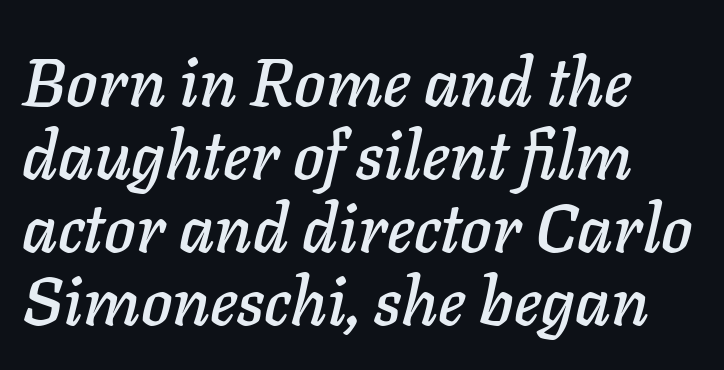
{"italic": "yes", "lean": "right", "slant_degrees": 11, "width": "normal", "stroke_contrast": "low", "x_height": "medium", "monospaced": "no", "underline": "no", "align": "left", "line_spacing": "tight", "line_spacing_ratio": 1.09, "letter_spacing": "normal", "letter_spacing_em": 0.0, "glyph_px": 67}
